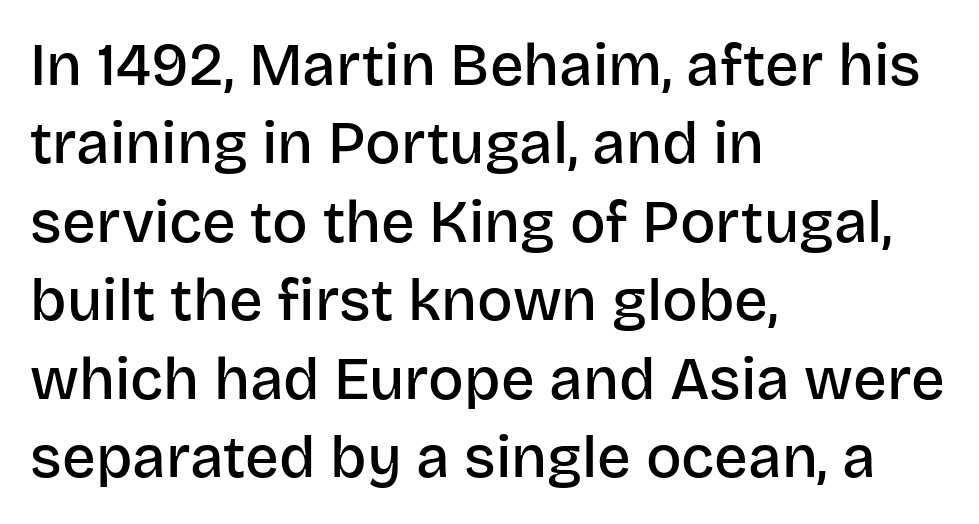
The image shows 59 px semibold sans-serif type, upright; set left-aligned, normal line spacing (1.33x), normal letter spacing, not underlined; low stroke contrast and a large x-height.
